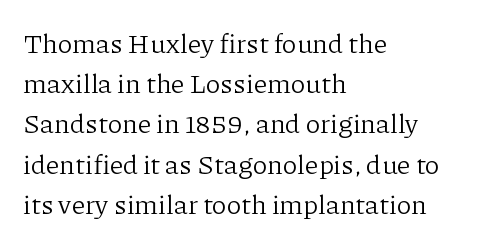
The paragraph shown leans on its left margin. Has an underline been added? It has not. The font's upright variant was chosen for this text. The cut favours lightness, reaching ordinary text weight at its darkest.
